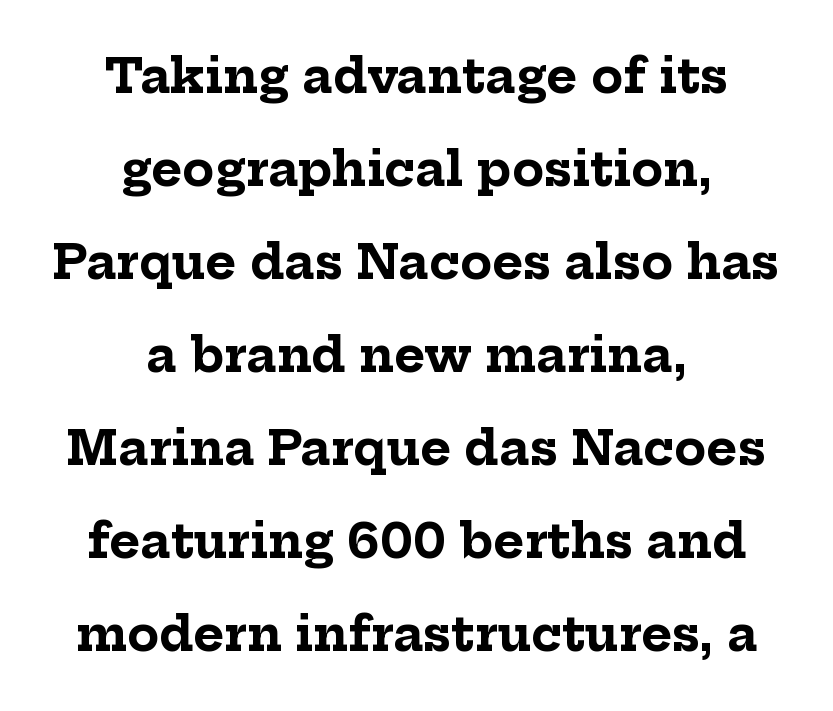
The image shows 47 px bold serif type, upright; set centered, loose line spacing (1.98x), normal letter spacing, not underlined; low stroke contrast and a medium x-height.
